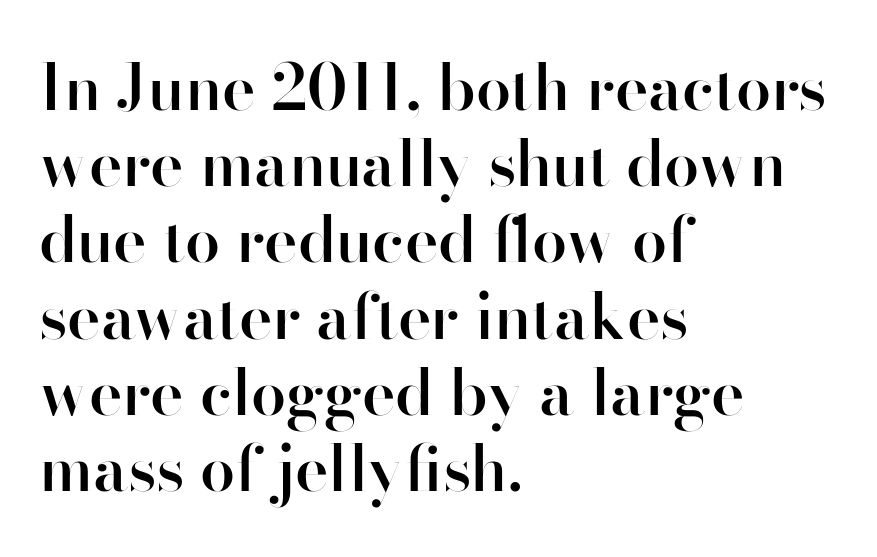
The image shows 63 px semibold sans-serif type, upright; set left-aligned, line spacing 1.21x, normal letter spacing, not underlined; high stroke contrast and a small x-height.
